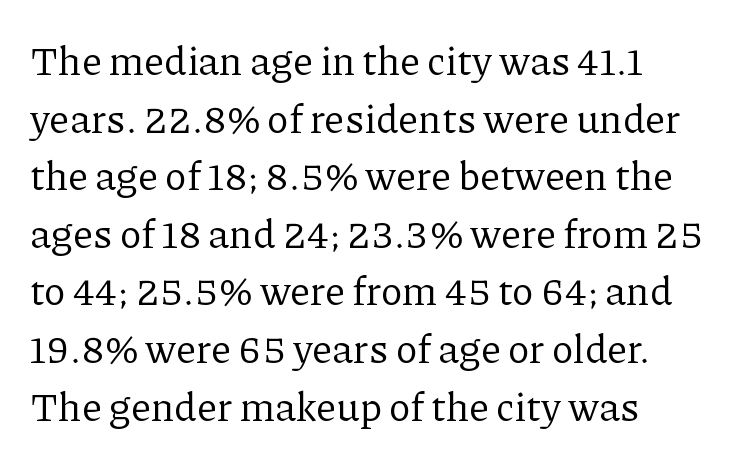
{"serif": "yes", "italic": "no", "bold": "no", "weight": "regular", "width": "normal", "stroke_contrast": "low", "x_height": "medium", "monospaced": "no", "underline": "no", "align": "left", "line_spacing": "normal", "line_spacing_ratio": 1.44, "letter_spacing": "normal", "letter_spacing_em": 0.0, "glyph_px": 40}
